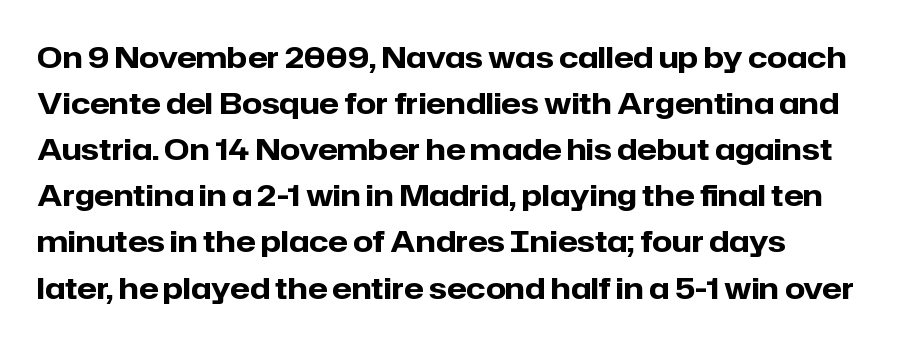
{"serif": "no", "italic": "no", "bold": "yes", "weight": "heavy", "width": "normal", "stroke_contrast": "low", "x_height": "medium", "monospaced": "no", "underline": "no", "line_spacing": "normal", "line_spacing_ratio": 1.59, "letter_spacing": "normal", "letter_spacing_em": 0.0, "glyph_px": 29}
